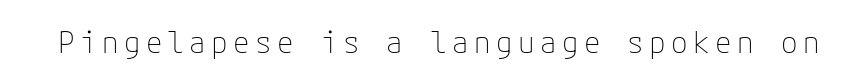
{"serif": "no", "italic": "no", "bold": "no", "weight": "thin", "width": "normal", "stroke_contrast": "low", "x_height": "medium", "underline": "no", "glyph_px": 30}
